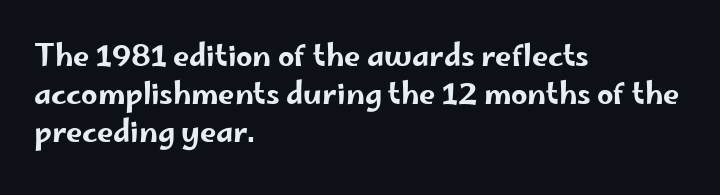
Compared with typical paragraphs, the rows here are spaced about the same. Posture: straight, roman, zero tilt. Type style note: lacks serifs. Nobody drew a line under any word here.
